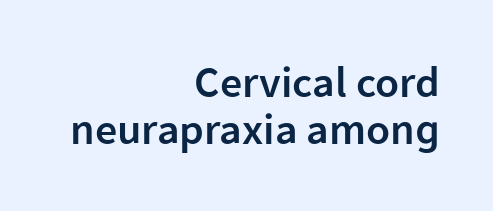
The image shows 44 px semibold sans-serif type, upright; set right-aligned, tight line spacing (1.07x), normal letter spacing, not underlined; low stroke contrast and a medium x-height.
